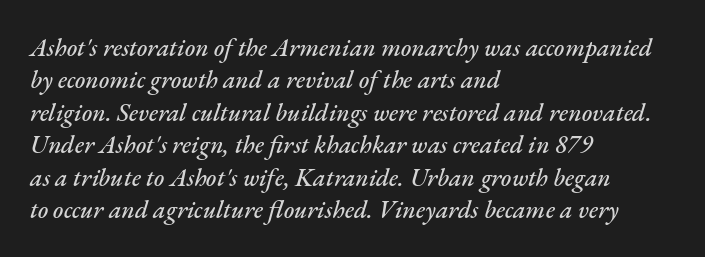
Q: Is the text italic (slanted)? A: Yes, it leans right by about 17 degrees.
Q: Is the text underlined? A: No.
Q: How is the paragraph aligned? A: Left-aligned.
Q: Is the spacing between letters normal or unusually wide? A: Normal.
Q: Is the spacing between lines tight, normal or loose? A: Normal.
